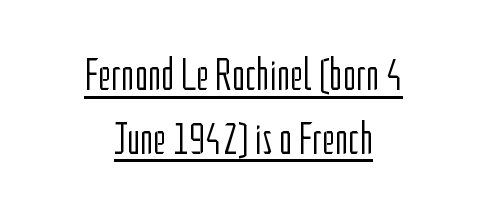
Q: Is the text bold? A: No.
Q: Is the text italic (slanted)? A: No, it is upright.
Q: Is the typeface a serif or a sans-serif typeface? A: Sans-serif.
Q: Is the text underlined? A: Yes.
Q: How is the paragraph aligned? A: Centered.
Q: Is the spacing between letters normal or unusually wide? A: Normal.
Q: Is the spacing between lines tight, normal or loose? A: Normal.
Q: Width (condensed, normal, or wide)? A: Condensed.
Q: Stroke contrast? A: Low.
Q: x-height? A: Medium.
Q: Monospaced? A: No.
